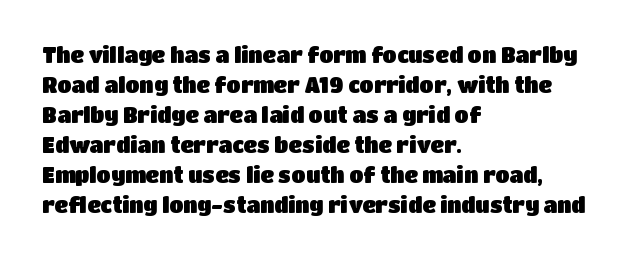
The image shows 21 px text type, upright; set left-aligned, normal line spacing (1.43x), normal letter spacing, not underlined.
